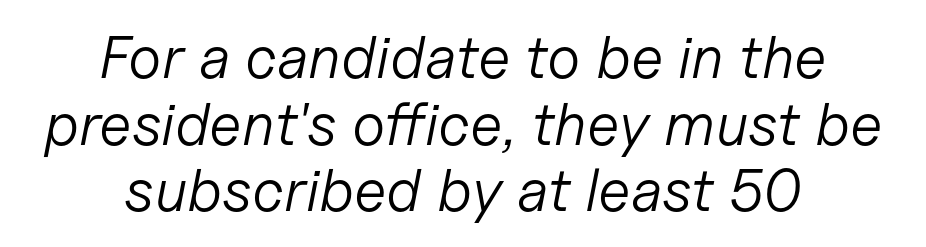
The image shows 60 px light type, italic (leaning right); set centered, tight line spacing (1.11x), normal letter spacing, not underlined; low stroke contrast and a medium x-height.
